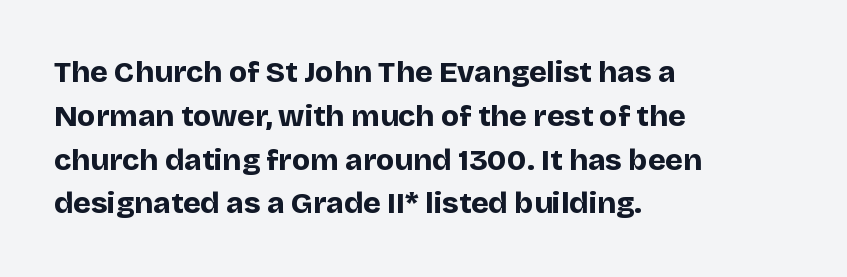
The image shows 30 px bold sans-serif type, upright; set left-aligned, normal line spacing (1.46x), normal letter spacing, not underlined; low stroke contrast and a large x-height.
